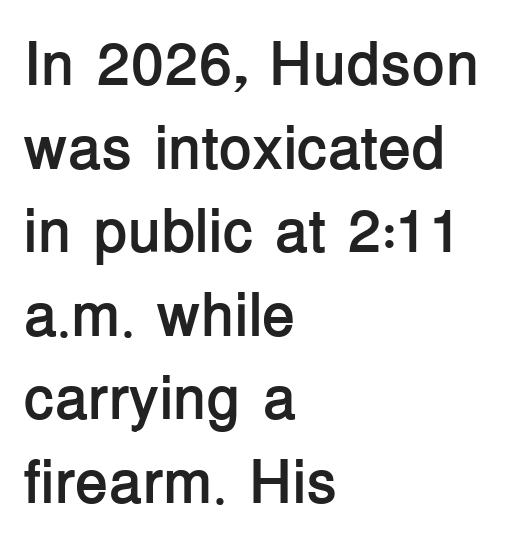
The letters advance in unequal steps, a hallmark of proportional type. Serifs: no, the terminals of the letterforms are clean. Posture: vertical. The lines are quadded left. Clear beneath every line of the passage.
